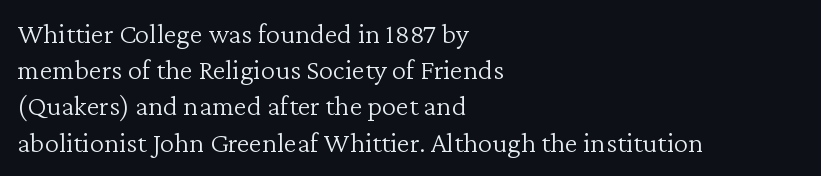
Casual observation: everything's shoved over to the left. Caption: standard tracking, unaltered. Is the type heavy? It reads as light-to-regular instead. The typography opts for an upright posture over an oblique one. The typeface chosen for these lines features serifs. The leading is moderate, giving the passage an even texture.
